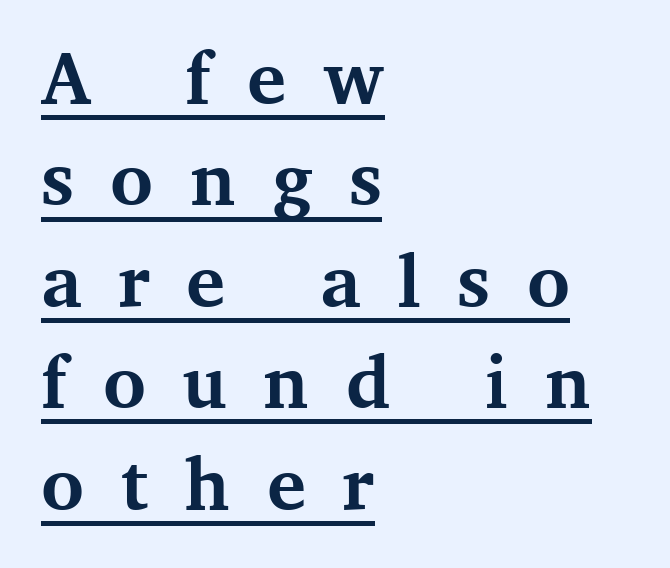
Q: Is the text bold? A: Yes.
Q: Is the text italic (slanted)? A: No, it is upright.
Q: Is the typeface a serif or a sans-serif typeface? A: Serif.
Q: Is the text underlined? A: Yes.
Q: How is the paragraph aligned? A: Left-aligned.
Q: Is the spacing between letters normal or unusually wide? A: Unusually wide.
Q: Is the spacing between lines tight, normal or loose? A: Normal.
Q: Width (condensed, normal, or wide)? A: Normal.
Q: Stroke contrast? A: Medium.
Q: x-height? A: Medium.
Q: Monospaced? A: No.
